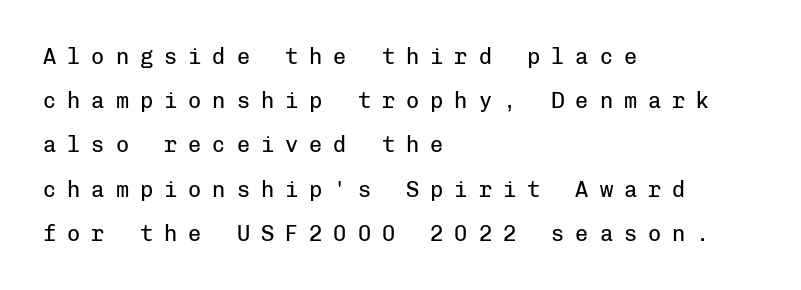
A typesetter would mark this as roman, not italic. The area under the type is left untouched. Honestly, the rows look like they've been pulled way apart. Alignment: flush left. Words appear elongated and porous because spacing is wide. Heaviness? Minimal to ordinary, like unemphasized prose.
